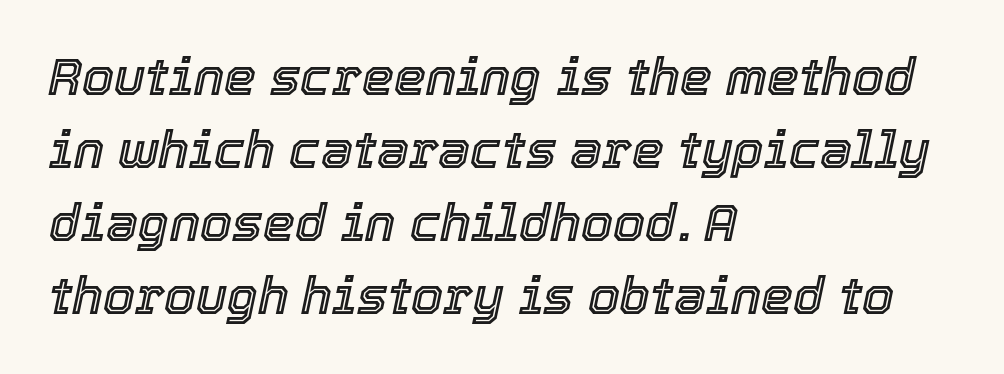
The setting favours the left margin, as ordinary paragraphs usually do. Each word holds together tightly as a unit, with standard inter-letter gaps. This rendering features lettering with no underline. Compared with ordinary roman type, these characters are visibly tilted. The passage shown is typed in a proportional face where columns would drift. This sample keeps an unexceptional amount of space between lines.
